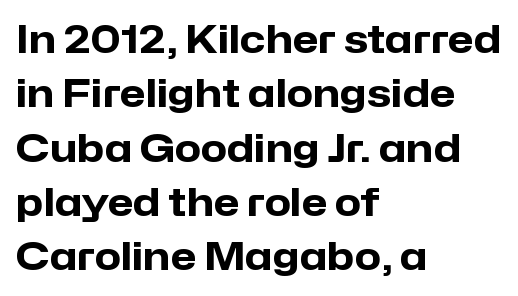
Q: Is the text bold? A: Yes.
Q: Is the text italic (slanted)? A: No, it is upright.
Q: Is the typeface a serif or a sans-serif typeface? A: Sans-serif.
Q: Is the text underlined? A: No.
Q: How is the paragraph aligned? A: Left-aligned.
Q: Is the spacing between letters normal or unusually wide? A: Normal.
Q: Is the spacing between lines tight, normal or loose? A: Normal.
Q: Width (condensed, normal, or wide)? A: Normal.
Q: Stroke contrast? A: Low.
Q: x-height? A: Medium.
Q: Monospaced? A: No.
